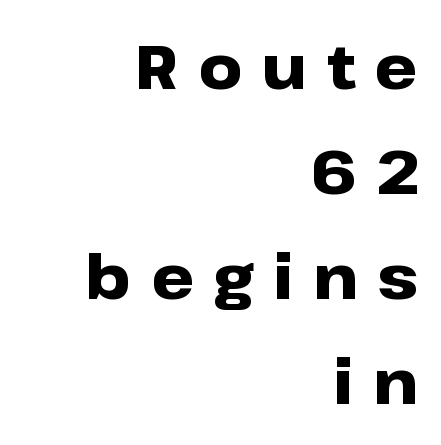
{"serif": "no", "italic": "no", "bold": "yes", "weight": "heavy", "width": "wide", "stroke_contrast": "low", "x_height": "medium", "monospaced": "no", "underline": "no", "align": "right", "line_spacing_ratio": 1.72, "letter_spacing": "wide", "letter_spacing_em": 0.32, "glyph_px": 61}
